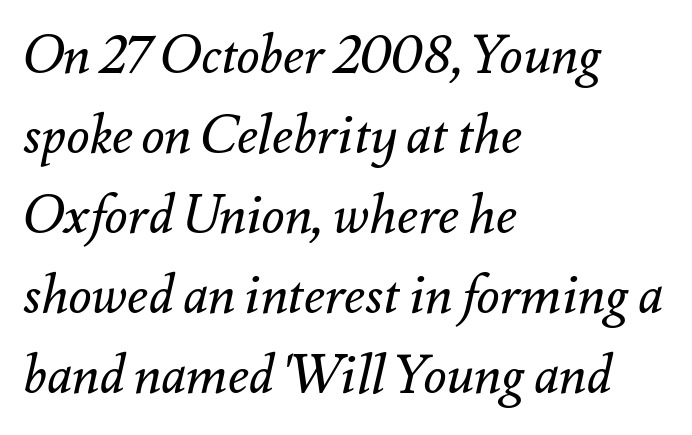
Q: Is the text bold? A: No.
Q: Is the text italic (slanted)? A: Yes, it leans right by about 12 degrees.
Q: Is the text underlined? A: No.
Q: How is the paragraph aligned? A: Left-aligned.
Q: Is the spacing between letters normal or unusually wide? A: Normal.
Q: Is the spacing between lines tight, normal or loose? A: Normal.
Q: Width (condensed, normal, or wide)? A: Normal.
Q: Stroke contrast? A: Medium.
Q: x-height? A: Small.
Q: Monospaced? A: No.
